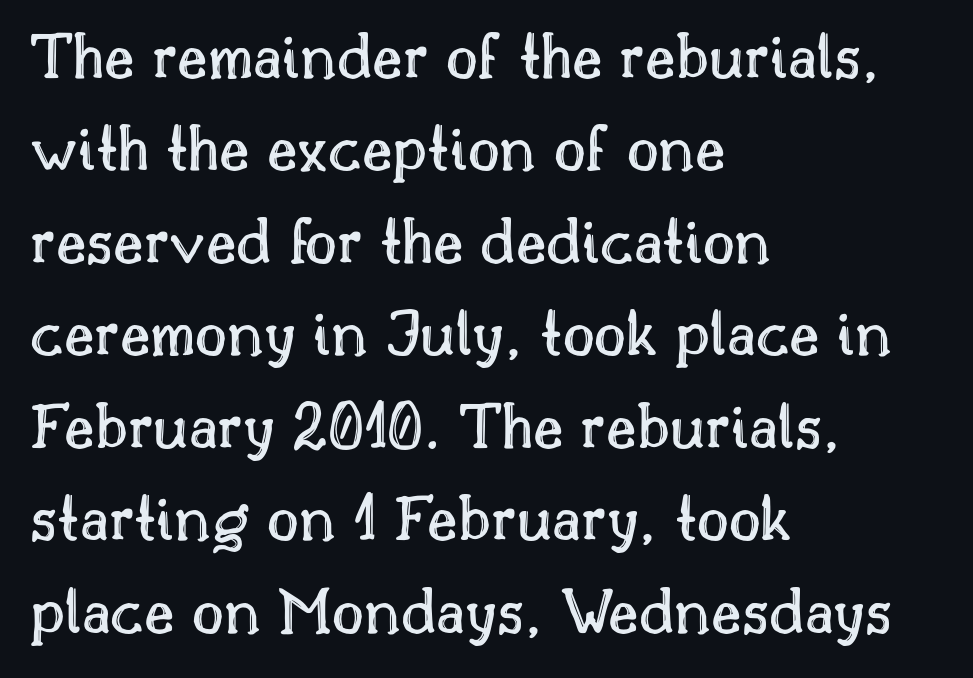
Q: Is the text italic (slanted)? A: No, it is upright.
Q: Is the text underlined? A: No.
Q: How is the paragraph aligned? A: Left-aligned.
Q: Is the spacing between letters normal or unusually wide? A: Normal.
Q: Is the spacing between lines tight, normal or loose? A: Normal.
Q: Width (condensed, normal, or wide)? A: Normal.
Q: x-height? A: Small.
Q: Monospaced? A: No.
